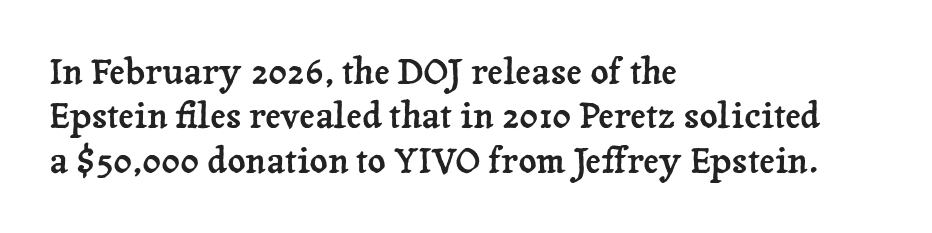
Q: Is the text italic (slanted)? A: No, it is upright.
Q: Is the typeface a serif or a sans-serif typeface? A: Serif.
Q: Is the text underlined? A: No.
Q: How is the paragraph aligned? A: Left-aligned.
Q: Is the spacing between letters normal or unusually wide? A: Normal.
Q: Is the spacing between lines tight, normal or loose? A: Normal.
Q: Width (condensed, normal, or wide)? A: Normal.
Q: Stroke contrast? A: Low.
Q: x-height? A: Medium.
Q: Monospaced? A: No.
